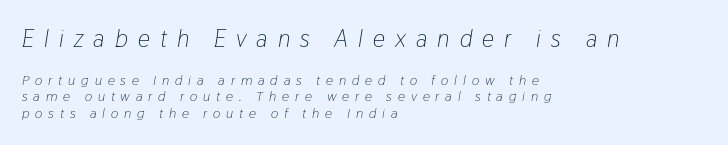
The image shows 24 px text type, italic (leaning right); set left-aligned, line spacing 1.18x, unusually wide letter spacing (+0.42 em), not underlined; the first (top) block is 1.71x larger.
